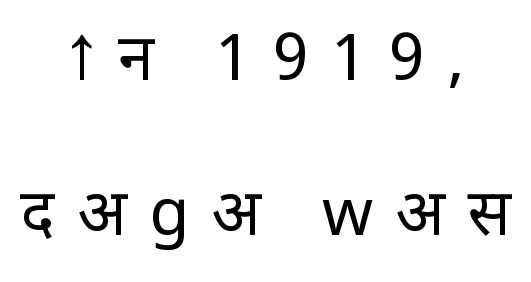
Plain, unruled lines of type. The letterforms stand isolated, each surrounded by extra space. Stroke terminals: plain, sans-serif. Is there much room between lines? Yes — plenty of vertical air separates them.
